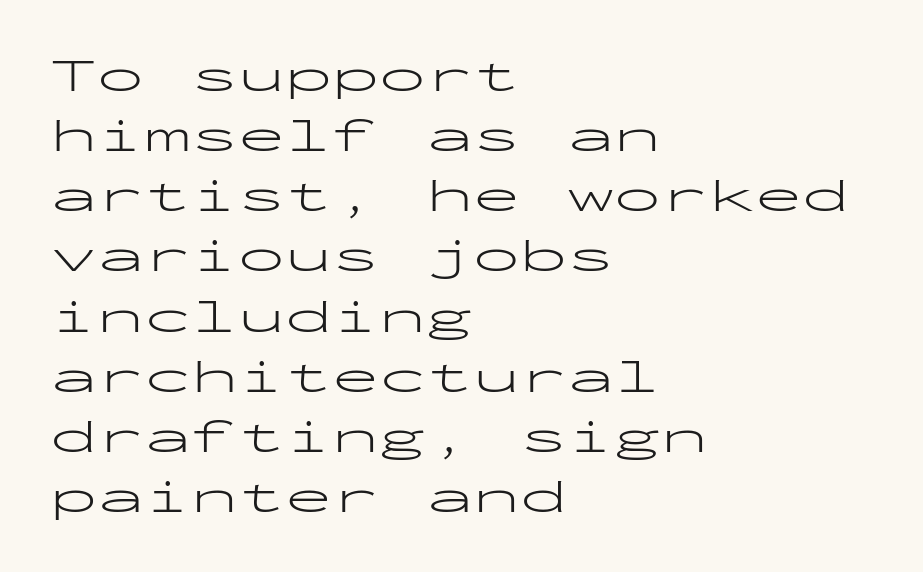
The image shows 47 px light, wide sans-serif type, upright, monospaced; set left-aligned, normal line spacing (1.28x), normal letter spacing, not underlined; low stroke contrast and a medium x-height.
